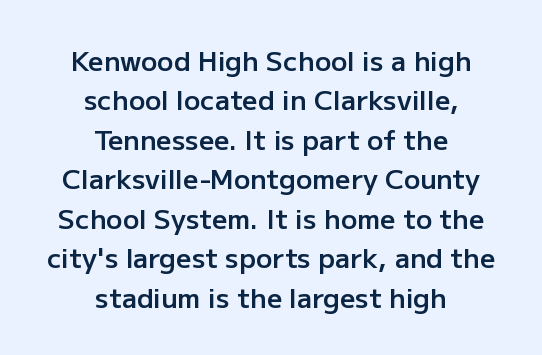
The image shows 27 px text type, upright; set centered, normal line spacing (1.46x), normal letter spacing, not underlined.
